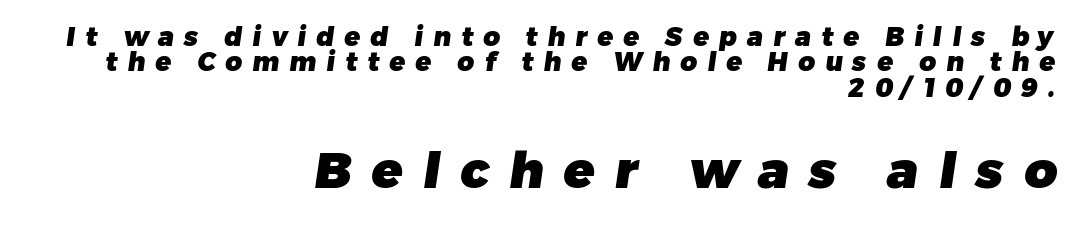
Visually the block forms a straight wall on the right and a jagged coastline on the left. Small over large — that's the arrangement of the two blocks here. Character widths vary here, with narrow letters taking less room than wide ones. Summary of vertical rhythm: compact, with narrow interline spacing. Strokes here are thick enough to call this a true bold. Just letters on the line, the space beneath them empty.
